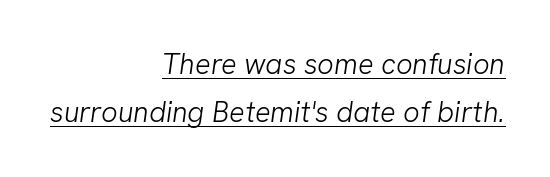
{"serif": "no", "bold": "no", "weight": "light", "width": "normal", "stroke_contrast": "low", "x_height": "medium", "monospaced": "no", "underline": "yes", "align": "right", "line_spacing": "normal", "line_spacing_ratio": 1.66, "letter_spacing": "normal", "letter_spacing_em": 0.0, "glyph_px": 29}
